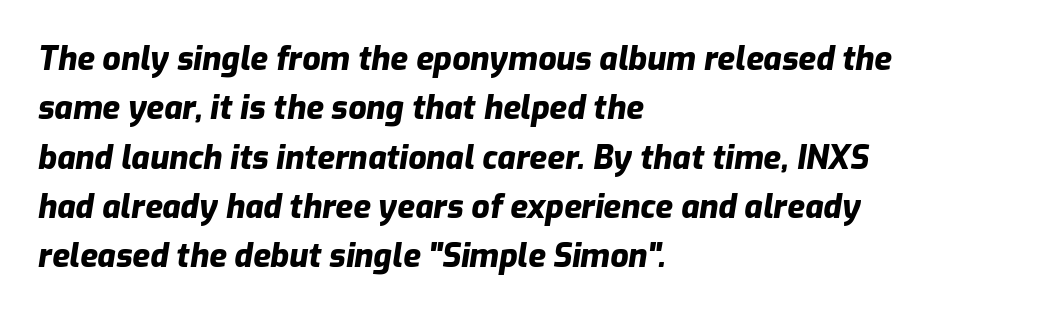
{"italic": "yes", "lean": "right", "slant_degrees": 9, "bold": "yes", "weight": "heavy", "width": "normal", "stroke_contrast": "low", "x_height": "medium", "monospaced": "no", "underline": "no", "align": "left", "line_spacing": "normal", "line_spacing_ratio": 1.54, "letter_spacing": "normal", "letter_spacing_em": 0.0, "glyph_px": 32}
